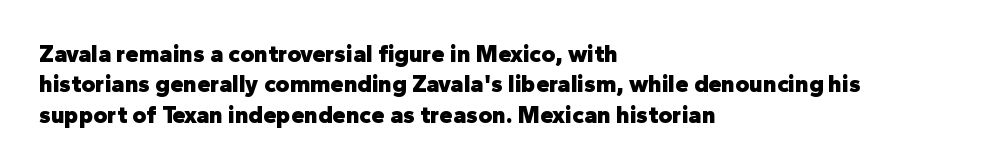
The glyphs are unaccompanied by any horizontal stroke below them. The leading is moderate, giving the passage an even texture. Left-aligned paragraph, ragged on the right. A full-strength bold gives these letters their thick strokes. This sample uses an upright cut, with every glyph sitting square on the baseline.
